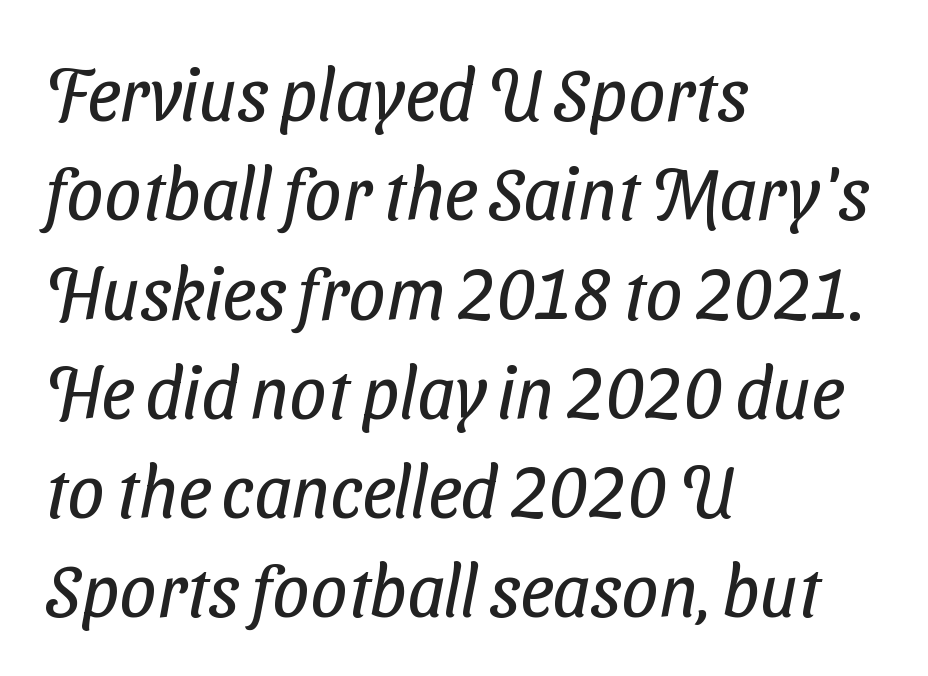
The image shows 73 px regular-weight, condensed sans-serif type; set left-aligned, normal line spacing (1.36x), normal letter spacing, not underlined; low stroke contrast and a medium x-height.
